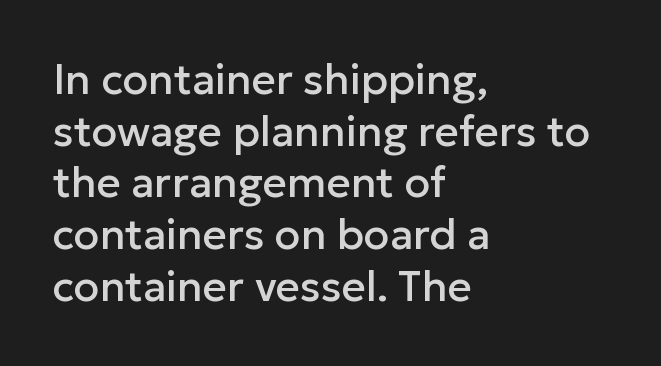
{"serif": "no", "italic": "no", "width": "normal", "stroke_contrast": "low", "x_height": "medium", "monospaced": "no", "underline": "no", "align": "left", "line_spacing_ratio": 1.23, "letter_spacing": "normal", "letter_spacing_em": 0.0, "glyph_px": 42}
